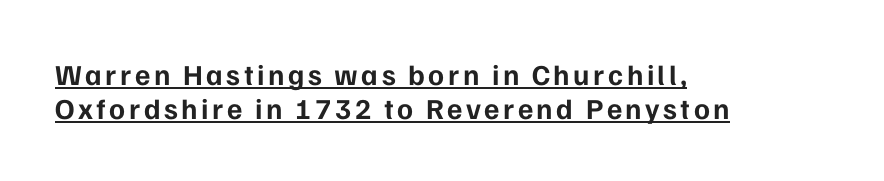
{"serif": "no", "italic": "no", "bold": "yes", "weight": "bold", "width": "normal", "stroke_contrast": "low", "x_height": "medium", "monospaced": "no", "underline": "yes", "align": "left", "line_spacing_ratio": 1.17, "glyph_px": 29}
